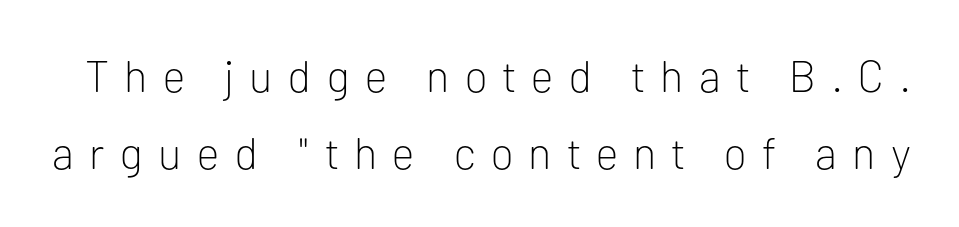
The image shows 44 px light sans-serif type, upright; set line spacing 1.76x, unusually wide letter spacing (+0.35 em), not underlined; low stroke contrast and a medium x-height.
